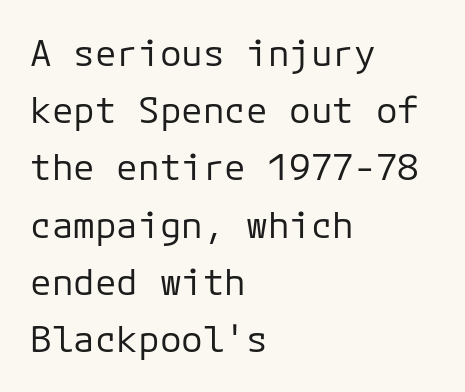
Q: Is the text bold? A: No.
Q: Is the text italic (slanted)? A: No, it is upright.
Q: Is the typeface a serif or a sans-serif typeface? A: Sans-serif.
Q: Is the text underlined? A: No.
Q: How is the paragraph aligned? A: Left-aligned.
Q: Is the spacing between letters normal or unusually wide? A: Normal.
Q: Is the spacing between lines tight, normal or loose? A: Normal.
Q: Width (condensed, normal, or wide)? A: Normal.
Q: Stroke contrast? A: Low.
Q: x-height? A: Medium.
Q: Monospaced? A: Yes.
